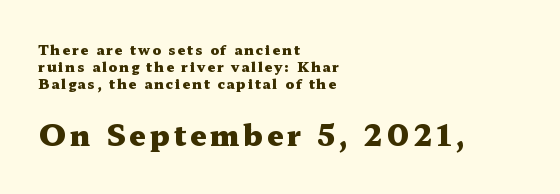
Q: Is the text bold? A: Yes.
Q: Is the text italic (slanted)? A: No, it is upright.
Q: Is the typeface a serif or a sans-serif typeface? A: Serif.
Q: Is the text underlined? A: No.
Q: How is the paragraph aligned? A: Left-aligned.
Q: Which block of text is set in a larger size, the first (top) or the second (bottom)? A: The second (bottom) one.
Q: Width (condensed, normal, or wide)? A: Wide.
Q: Stroke contrast? A: Medium.
Q: x-height? A: Medium.
Q: Monospaced? A: No.
